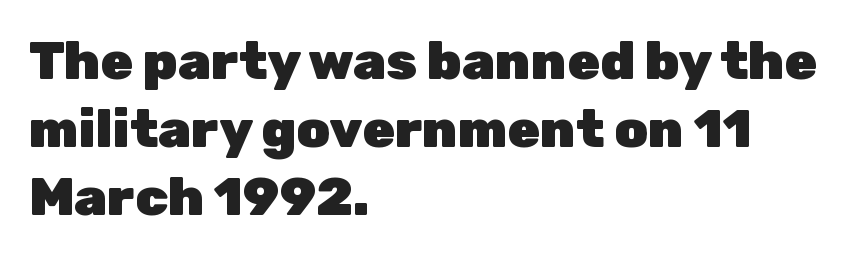
{"serif": "no", "italic": "no", "bold": "yes", "weight": "heavy", "width": "normal", "stroke_contrast": "low", "x_height": "medium", "monospaced": "no", "underline": "no", "align": "left", "line_spacing": "normal", "line_spacing_ratio": 1.28, "letter_spacing": "normal", "letter_spacing_em": 0.0, "glyph_px": 53}
